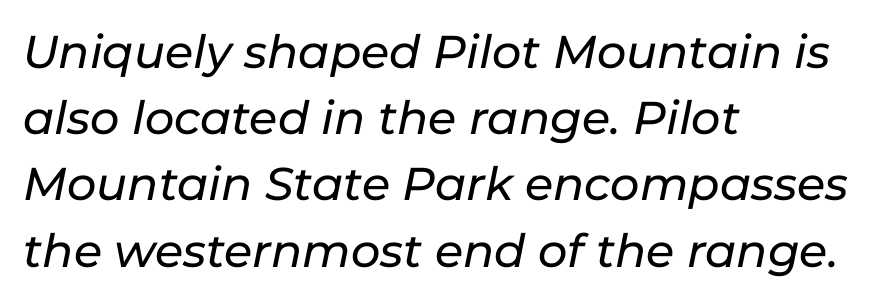
Decoration check: the copy has no underline. This sample has the flowing, uneven cadence of proportional lettering. The rendering anchors every line to the left-hand side. Characters follow at the spacing the type designer built in.
